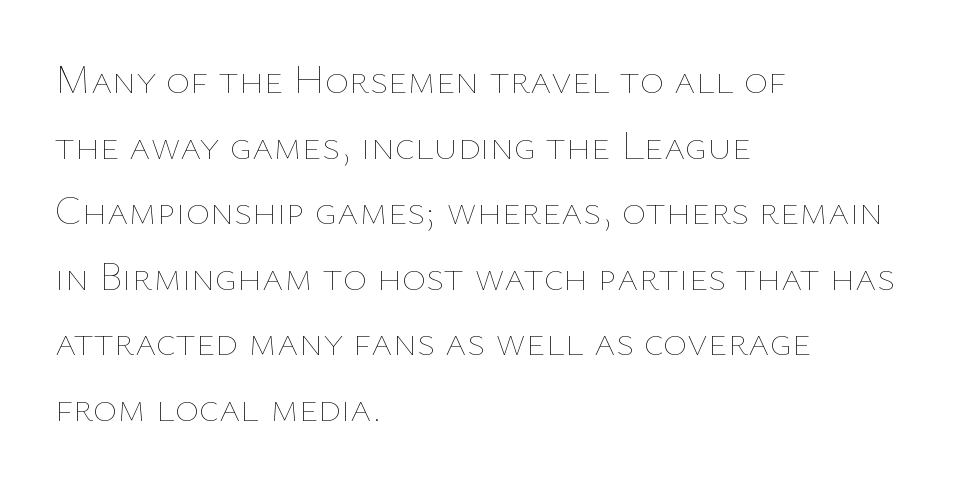
Q: Is the text bold? A: No.
Q: Is the text italic (slanted)? A: No, it is upright.
Q: Is the text underlined? A: No.
Q: How is the paragraph aligned? A: Left-aligned.
Q: Is the spacing between letters normal or unusually wide? A: Normal.
Q: Is the spacing between lines tight, normal or loose? A: Normal.
Q: Width (condensed, normal, or wide)? A: Normal.
Q: Stroke contrast? A: Low.
Q: x-height? A: Medium.
Q: Monospaced? A: No.
